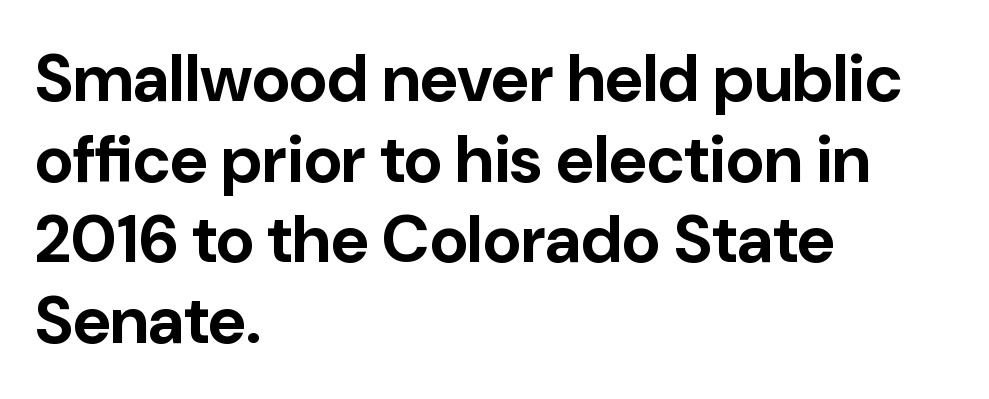
Q: Is the text bold? A: Yes.
Q: Is the text italic (slanted)? A: No, it is upright.
Q: Is the typeface a serif or a sans-serif typeface? A: Sans-serif.
Q: Is the text underlined? A: No.
Q: How is the paragraph aligned? A: Left-aligned.
Q: Is the spacing between letters normal or unusually wide? A: Normal.
Q: Width (condensed, normal, or wide)? A: Normal.
Q: Stroke contrast? A: Low.
Q: x-height? A: Medium.
Q: Monospaced? A: No.
